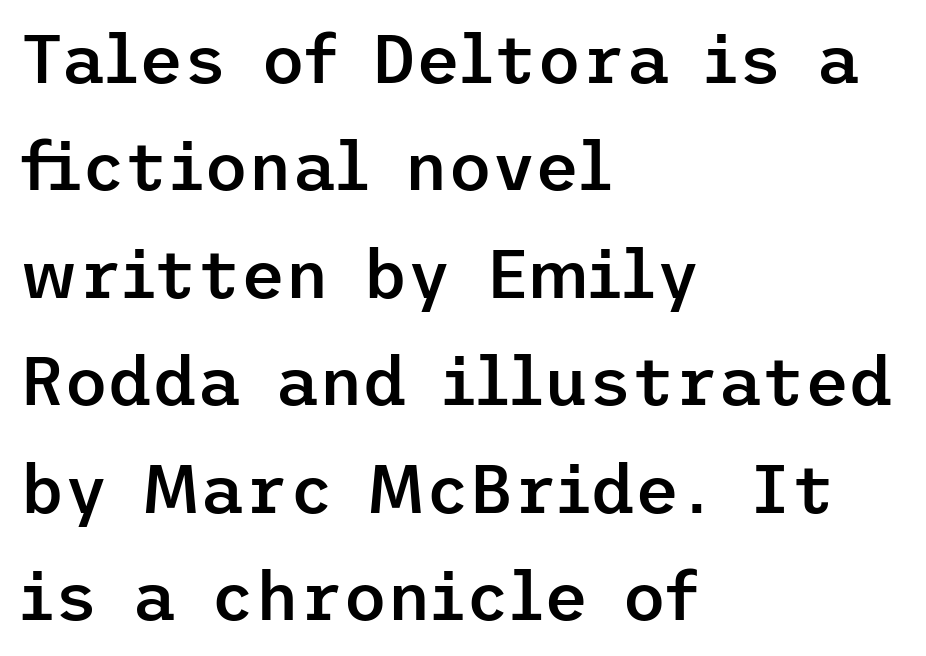
Line starts are locked; line ends wander. Compared with an ordinary text face, these strokes are moderately heavier — a semibold. These lines sit exactly where default settings would place them. These lines keep a tight, regular rhythm from letter to letter.
